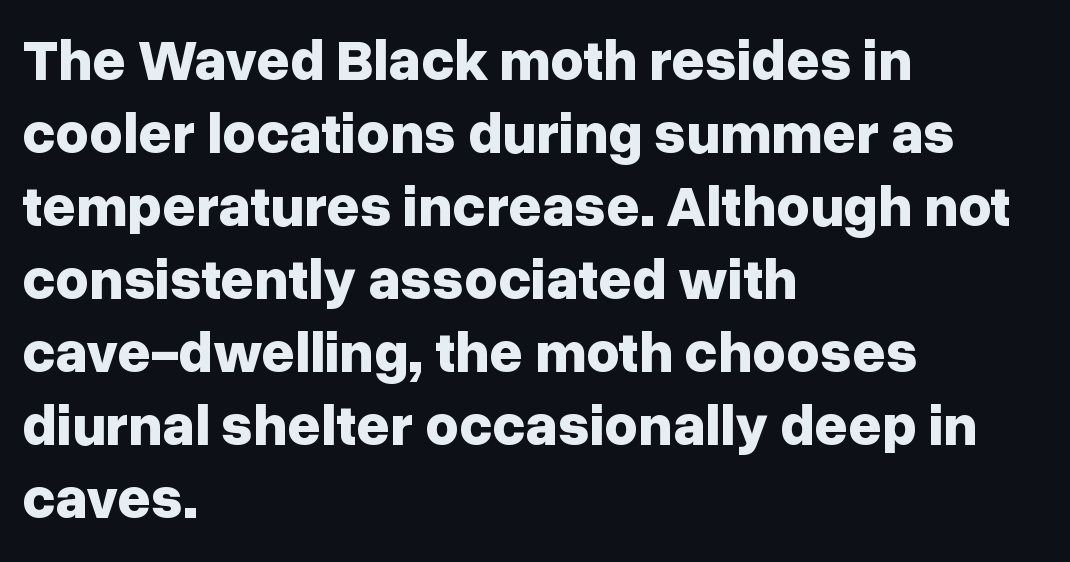
You could not count columns in this text — the font is proportionally spaced. Classification — sans serif. Vertical spacing — default. Visually the block forms a straight wall on the left and a jagged coastline on the right. Check the space under the baseline: it is left empty.
